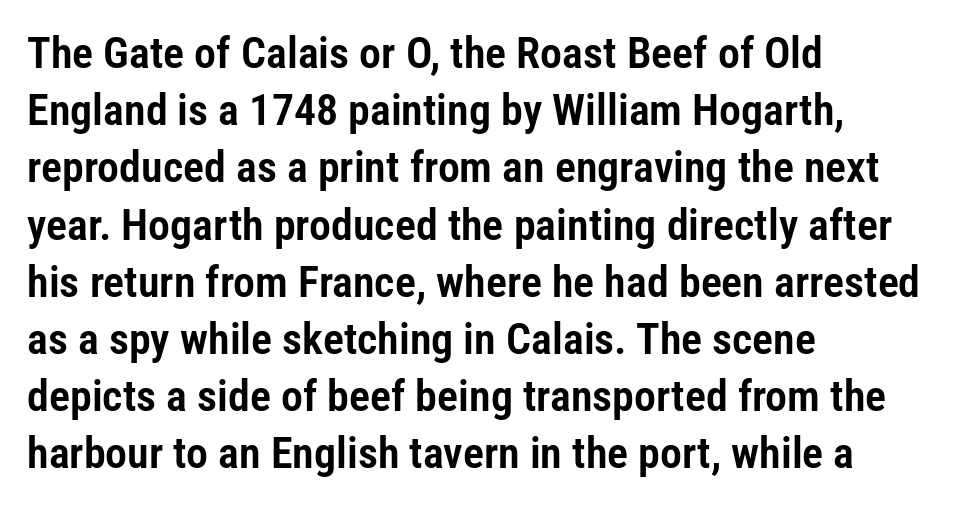
The image shows 44 px condensed sans-serif type, upright; set left-aligned, normal line spacing (1.3x), normal letter spacing, not underlined; low stroke contrast and a medium x-height.
